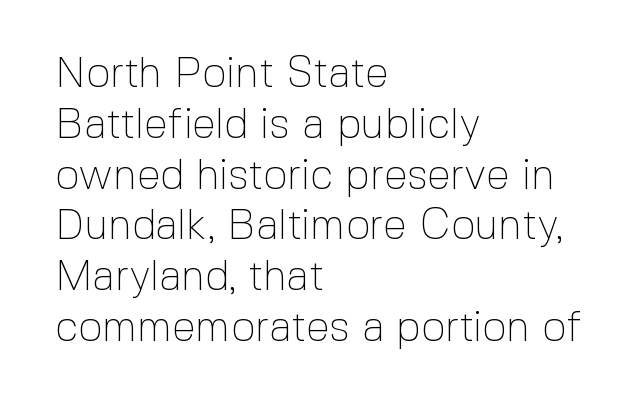
Every character sits straight up, as roman type does. The lines are quadded left. The characters are drawn with everyday or finer stroke widths. A sans-serif font was chosen for this passage.
